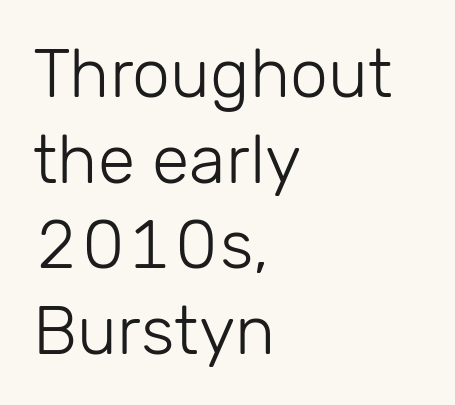
Q: Is the text bold? A: No.
Q: Is the text italic (slanted)? A: No, it is upright.
Q: Is the typeface a serif or a sans-serif typeface? A: Sans-serif.
Q: Is the text underlined? A: No.
Q: How is the paragraph aligned? A: Left-aligned.
Q: Is the spacing between letters normal or unusually wide? A: Normal.
Q: Is the spacing between lines tight, normal or loose? A: Normal.
Q: Width (condensed, normal, or wide)? A: Normal.
Q: Stroke contrast? A: Low.
Q: x-height? A: Medium.
Q: Monospaced? A: No.
